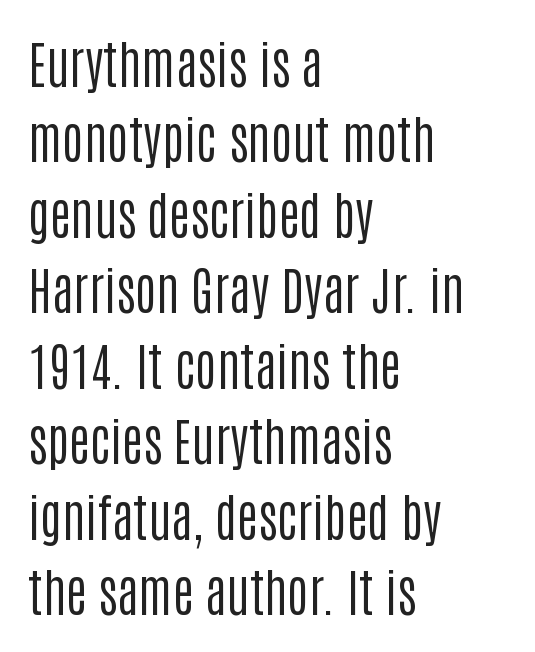
Q: Is the text bold? A: No.
Q: Is the text italic (slanted)? A: No, it is upright.
Q: Is the typeface a serif or a sans-serif typeface? A: Sans-serif.
Q: Is the text underlined? A: No.
Q: How is the paragraph aligned? A: Left-aligned.
Q: Is the spacing between letters normal or unusually wide? A: Normal.
Q: Is the spacing between lines tight, normal or loose? A: Normal.
Q: Width (condensed, normal, or wide)? A: Condensed.
Q: Stroke contrast? A: Low.
Q: x-height? A: Large.
Q: Monospaced? A: No.
